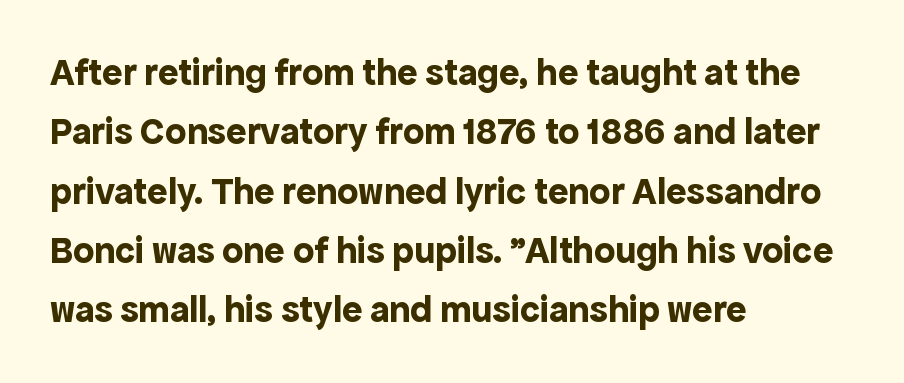
Unmarked baselines from the first word to the last. The text was rendered using a sans face with plain stroke endings. Does extra space separate the letters? No, they use regular spacing. If you drew a ruler down the left edge, every line would touch it.
